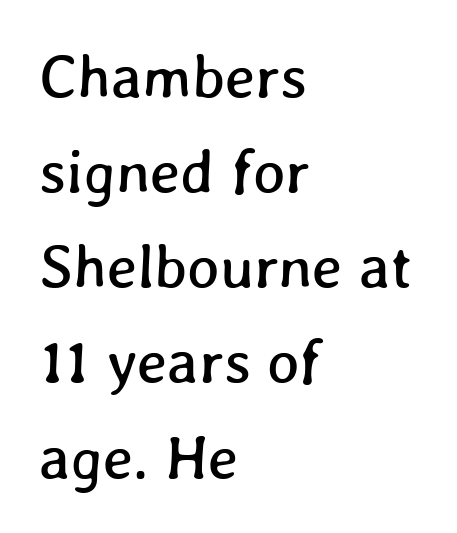
{"width": "normal", "stroke_contrast": "low", "x_height": "medium", "monospaced": "no", "underline": "no", "align": "left", "line_spacing": "normal", "line_spacing_ratio": 1.56, "letter_spacing": "normal", "letter_spacing_em": 0.0, "glyph_px": 61}
